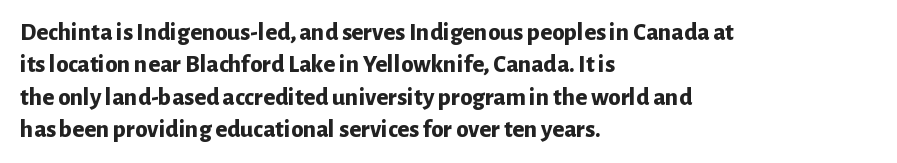
A typesetter would mark this as roman, not italic. The strokes are fattened all the way to bold. Beneath every word, the page is bare. The letters sit at their default tracking, neither squeezed nor spread. Notice how the passage keeps a crisp vertical edge on the left only. The lines sit at an ordinary, default distance from one another.
